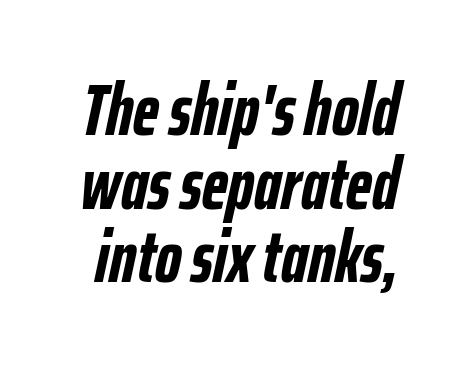
{"italic": "yes", "lean": "right", "slant_degrees": 12, "bold": "yes", "weight": "semibold", "width": "condensed", "stroke_contrast": "low", "x_height": "medium", "monospaced": "no", "underline": "no", "line_spacing": "tight", "line_spacing_ratio": 1.01, "letter_spacing": "normal", "letter_spacing_em": 0.0, "glyph_px": 73}
